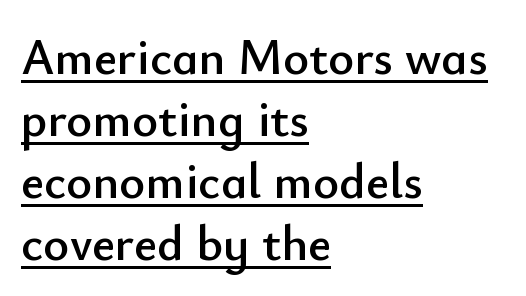
{"serif": "no", "italic": "no", "width": "normal", "stroke_contrast": "low", "x_height": "small", "monospaced": "no", "underline": "yes", "align": "left", "line_spacing_ratio": 1.24, "letter_spacing": "normal", "letter_spacing_em": 0.0, "glyph_px": 50}
